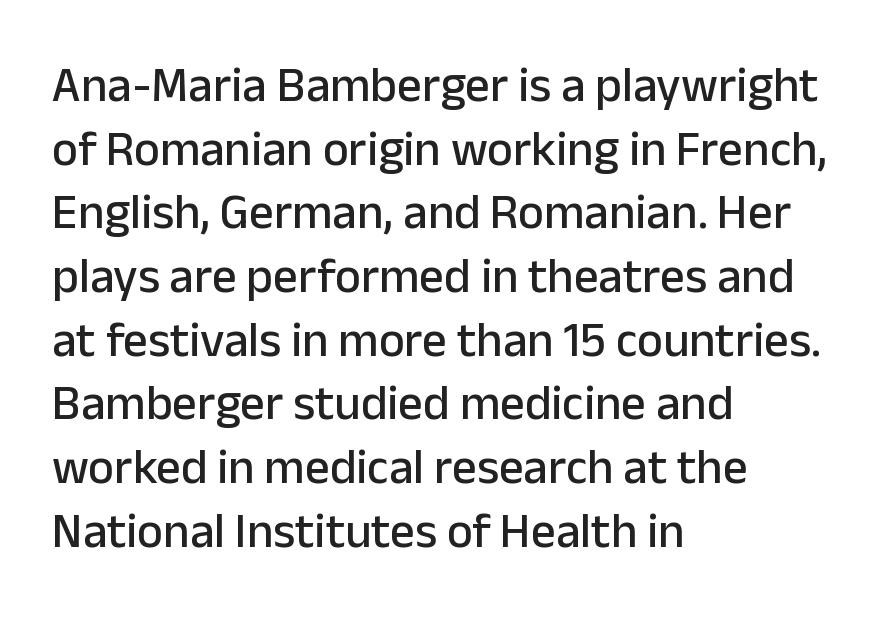
Q: Is the text italic (slanted)? A: No, it is upright.
Q: Is the typeface a serif or a sans-serif typeface? A: Sans-serif.
Q: Is the text underlined? A: No.
Q: How is the paragraph aligned? A: Left-aligned.
Q: Is the spacing between letters normal or unusually wide? A: Normal.
Q: Is the spacing between lines tight, normal or loose? A: Normal.
Q: Width (condensed, normal, or wide)? A: Normal.
Q: Stroke contrast? A: Low.
Q: x-height? A: Medium.
Q: Monospaced? A: No.
